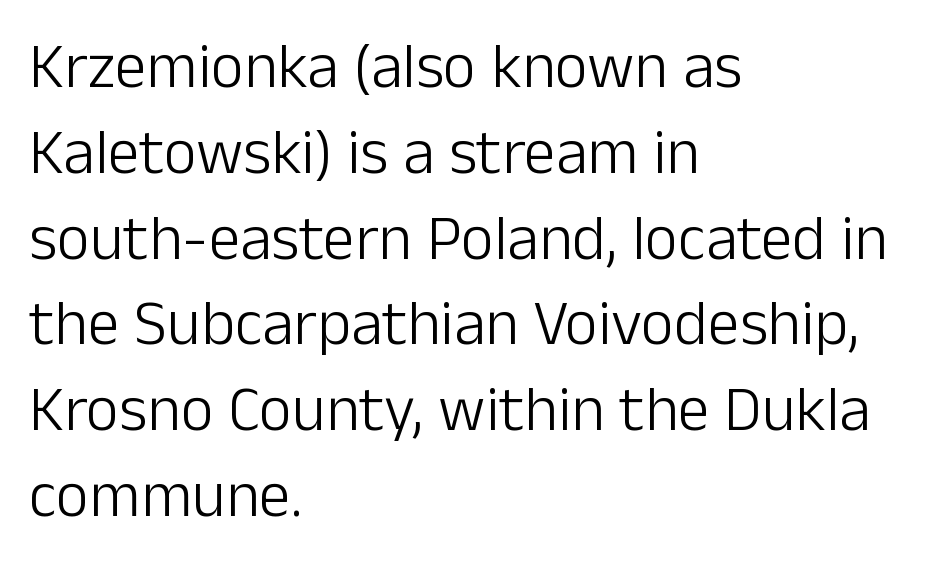
Each letter's strokes conclude bluntly, with no projecting serifs. The setting favours the left margin, as ordinary paragraphs usually do. Check the space under the baseline: it is left empty. Evenly set lines give the paragraph a standard silhouette. The rendering uses natural spacing where letterforms have individual widths.
